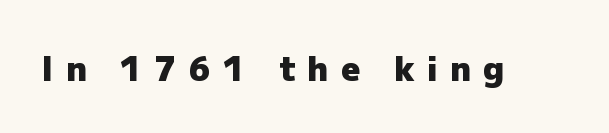
{"serif": "no", "italic": "no", "bold": "yes", "weight": "heavy", "width": "normal", "stroke_contrast": "low", "x_height": "medium", "monospaced": "no", "underline": "no", "letter_spacing": "wide", "letter_spacing_em": 0.38, "glyph_px": 33}
